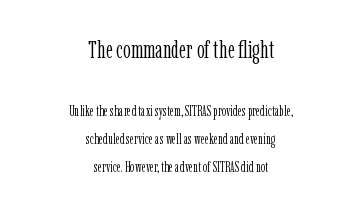
Q: Is the text bold? A: No.
Q: Is the text italic (slanted)? A: No, it is upright.
Q: Is the text underlined? A: No.
Q: How is the paragraph aligned? A: Centered.
Q: Is the spacing between letters normal or unusually wide? A: Normal.
Q: Is the spacing between lines tight, normal or loose? A: Loose.
Q: Which block of text is set in a larger size, the first (top) or the second (bottom)? A: The first (top) one.
